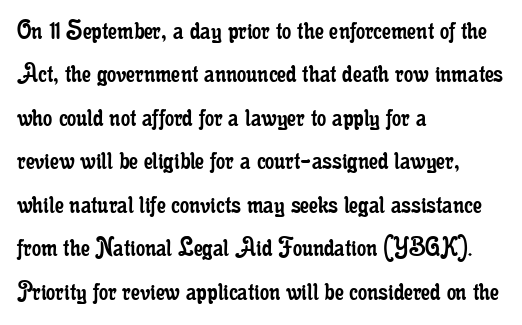
The image shows 29 px regular-weight, condensed serif type, upright; set left-aligned, normal line spacing (1.5x), normal letter spacing, not underlined; low stroke contrast and a small x-height.
